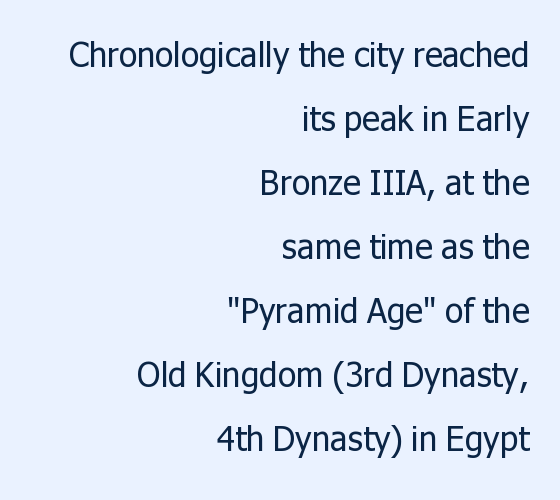
Q: Is the text bold? A: No.
Q: Is the text italic (slanted)? A: No, it is upright.
Q: Is the typeface a serif or a sans-serif typeface? A: Sans-serif.
Q: Is the text underlined? A: No.
Q: How is the paragraph aligned? A: Right-aligned.
Q: Is the spacing between letters normal or unusually wide? A: Normal.
Q: Width (condensed, normal, or wide)? A: Normal.
Q: Stroke contrast? A: Low.
Q: x-height? A: Medium.
Q: Monospaced? A: No.
